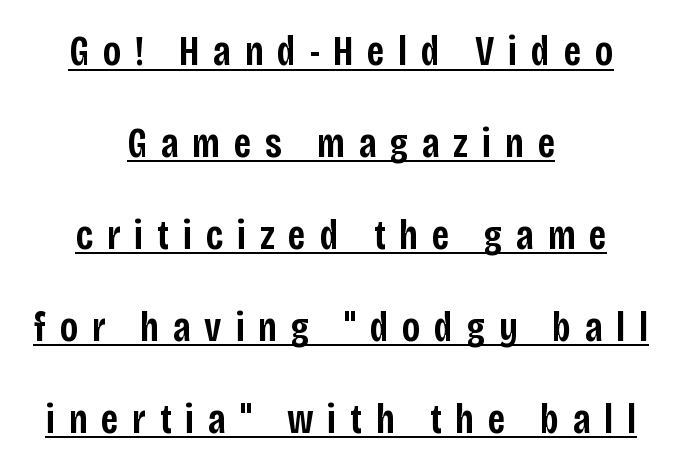
The image shows 42 px semibold, condensed sans-serif type, upright; set centered, loose line spacing (2.19x), unusually wide letter spacing (+0.33 em), underlined; low stroke contrast and a large x-height.
